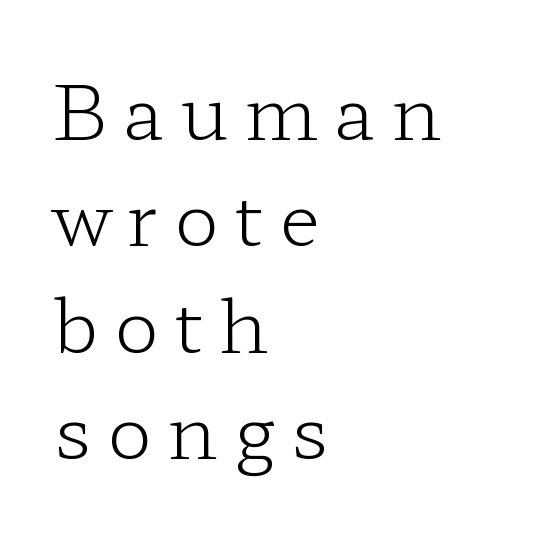
Q: Is the text bold? A: No.
Q: Is the text italic (slanted)? A: No, it is upright.
Q: Is the typeface a serif or a sans-serif typeface? A: Serif.
Q: Is the text underlined? A: No.
Q: How is the paragraph aligned? A: Left-aligned.
Q: Is the spacing between letters normal or unusually wide? A: Unusually wide.
Q: Is the spacing between lines tight, normal or loose? A: Normal.
Q: Width (condensed, normal, or wide)? A: Wide.
Q: Stroke contrast? A: Low.
Q: x-height? A: Medium.
Q: Monospaced? A: No.
